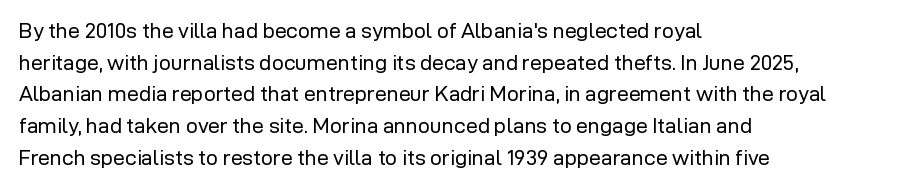
Style check: upright. Leftover space on each line is placed entirely after the last word. The rows are spaced the way most documents space them. The font is comparable to plain body text, perhaps lighter. Honestly, there is no underline to notice here at all. Nobody touched the tracking dial on this one.
